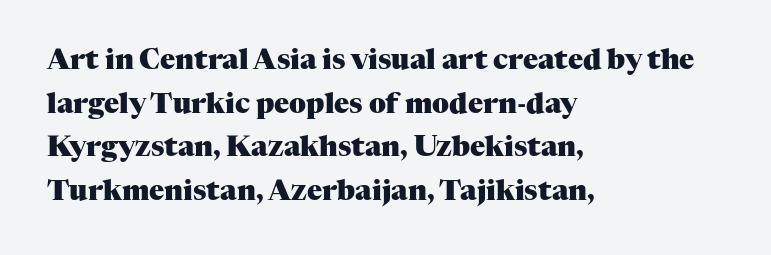
{"serif": "yes", "italic": "no", "bold": "yes", "weight": "heavy", "width": "normal", "stroke_contrast": "medium", "x_height": "medium", "monospaced": "no", "underline": "no", "align": "left", "line_spacing": "normal", "line_spacing_ratio": 1.56, "letter_spacing": "normal", "letter_spacing_em": 0.0, "glyph_px": 28}
